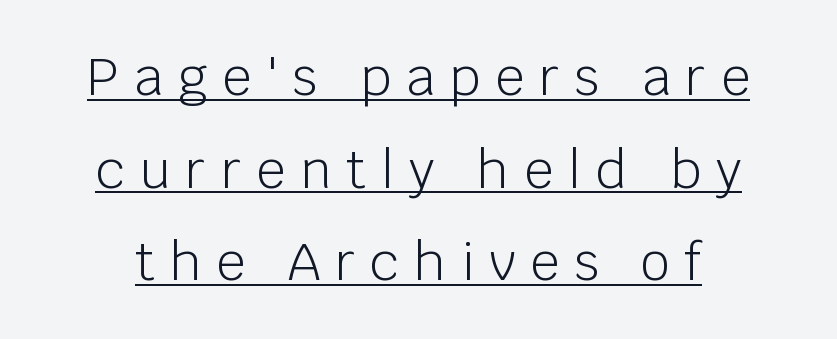
Q: Is the text bold? A: No.
Q: Is the text italic (slanted)? A: No, it is upright.
Q: Is the typeface a serif or a sans-serif typeface? A: Sans-serif.
Q: Is the text underlined? A: Yes.
Q: Is the spacing between letters normal or unusually wide? A: Unusually wide.
Q: Width (condensed, normal, or wide)? A: Normal.
Q: Stroke contrast? A: Low.
Q: x-height? A: Large.
Q: Monospaced? A: No.
